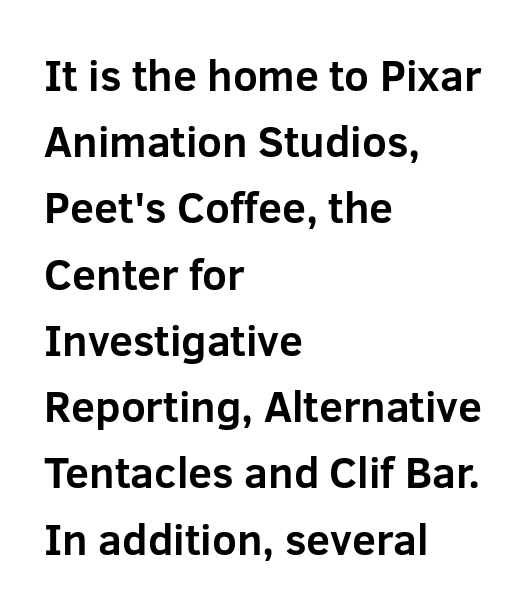
{"serif": "no", "italic": "no", "bold": "yes", "weight": "bold", "width": "normal", "stroke_contrast": "low", "x_height": "medium", "monospaced": "no", "underline": "no", "align": "left", "line_spacing": "normal", "line_spacing_ratio": 1.54, "letter_spacing": "normal", "letter_spacing_em": 0.0, "glyph_px": 43}
